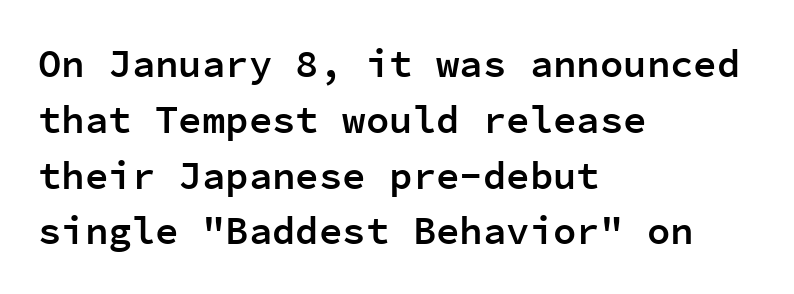
Only glyphs here, with clear space below each row. Line beginnings align vertically; line endings do not. The lines sit at an ordinary, default distance from one another. How are the letters spaced? Ordinarily, with no added tracking. Quick note: not italic, upright.
